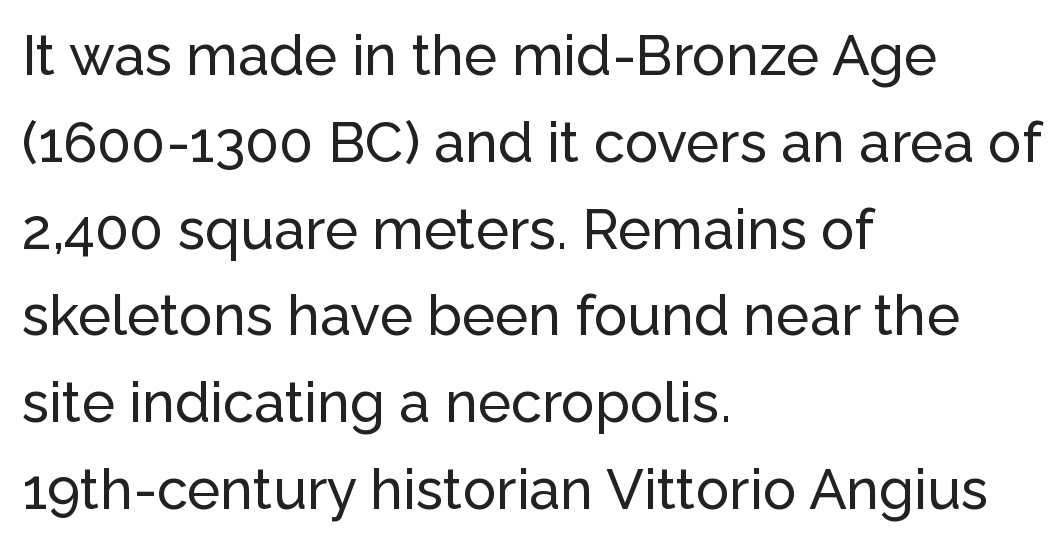
Q: Is the text italic (slanted)? A: No, it is upright.
Q: Is the typeface a serif or a sans-serif typeface? A: Sans-serif.
Q: Is the text underlined? A: No.
Q: How is the paragraph aligned? A: Left-aligned.
Q: Is the spacing between letters normal or unusually wide? A: Normal.
Q: Is the spacing between lines tight, normal or loose? A: Normal.
Q: Width (condensed, normal, or wide)? A: Normal.
Q: Stroke contrast? A: Low.
Q: x-height? A: Medium.
Q: Monospaced? A: No.
